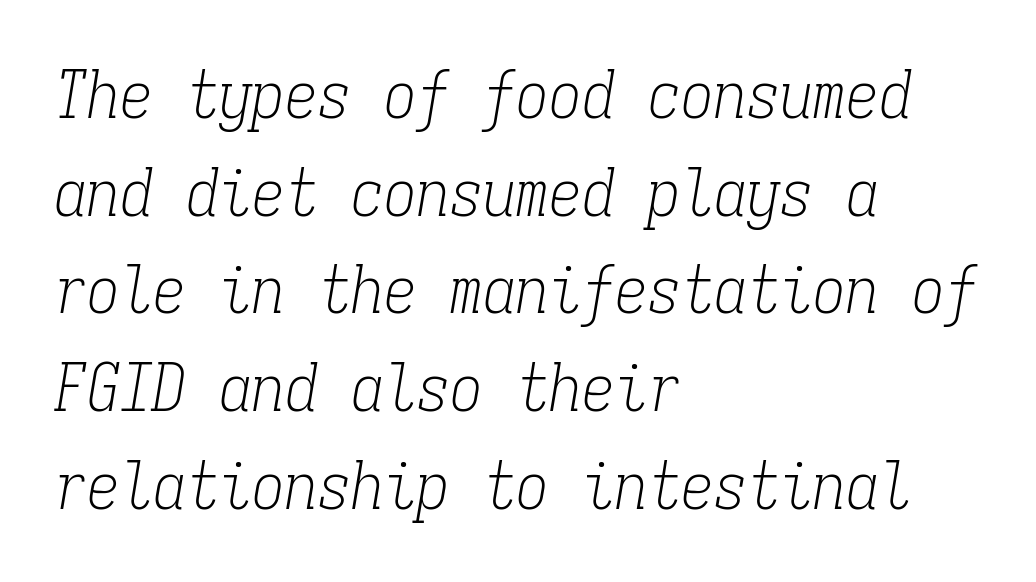
The string is rendered with underlining switched off. How are the letters spaced? Ordinarily, with no added tracking. The weight tops out at a normal text grade. Where is the straight margin? On the left. It's the slanting kind of type. The rendering shows small feet on the letterforms — a serif design.
